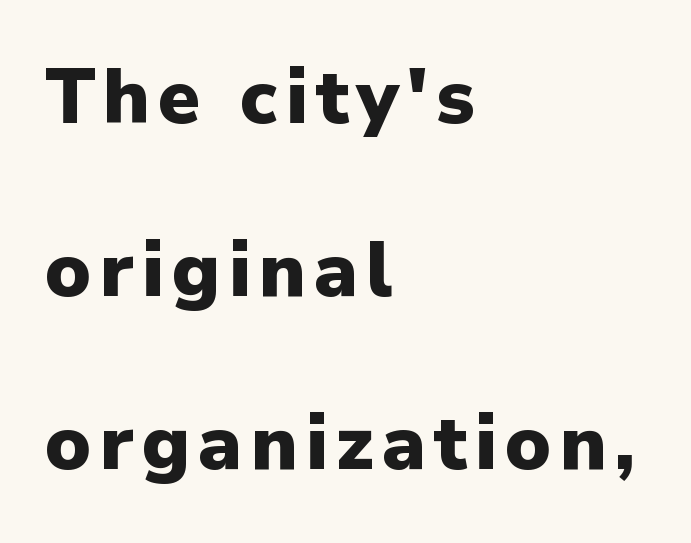
{"serif": "no", "italic": "no", "bold": "yes", "weight": "heavy", "width": "normal", "stroke_contrast": "low", "x_height": "medium", "monospaced": "no", "underline": "no", "align": "left", "line_spacing": "loose", "line_spacing_ratio": 2.25, "glyph_px": 77}
